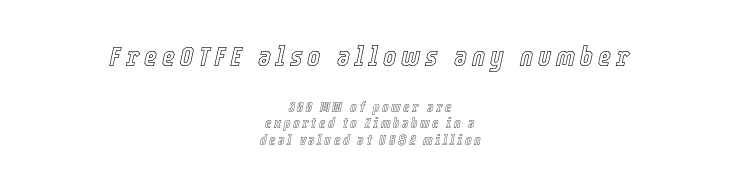
The rendering uses natural spacing where letterforms have individual widths. Top chunk: large. Bottom chunk: small. The specimen omits any rule beneath the text block's lines. Caption: multi-line text, centered on the measure. Rendered with sloped, italic letterforms.
